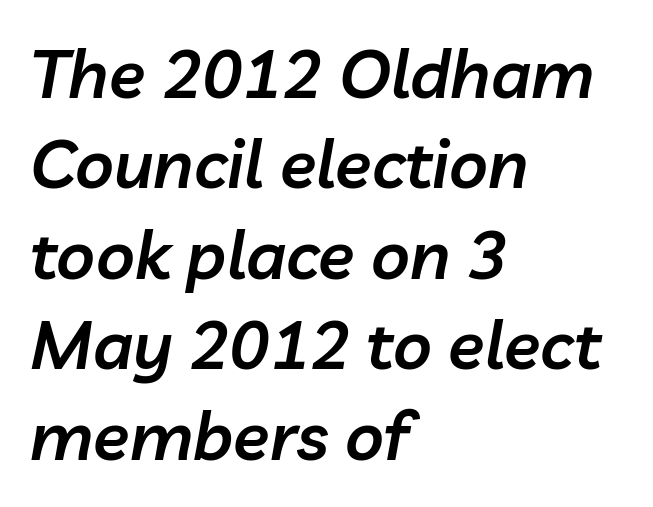
The image shows 67 px semibold type, italic (leaning right); set left-aligned, normal line spacing (1.35x), normal letter spacing, not underlined; low stroke contrast and a medium x-height.
